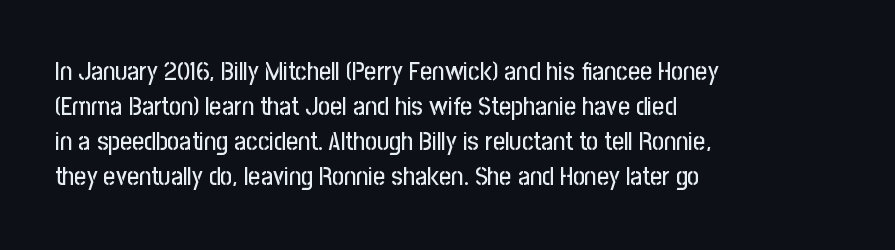
The image shows 26 px text type, upright; set left-aligned, normal line spacing (1.35x), normal letter spacing, not underlined.
